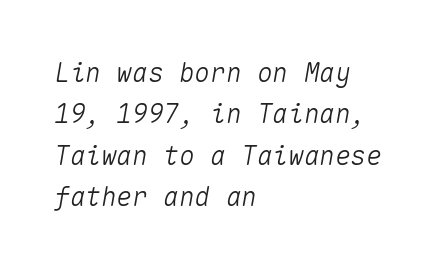
Q: Is the text italic (slanted)? A: Yes, it leans right by about 10 degrees.
Q: Is the text underlined? A: No.
Q: How is the paragraph aligned? A: Left-aligned.
Q: Is the spacing between letters normal or unusually wide? A: Normal.
Q: Is the spacing between lines tight, normal or loose? A: Normal.
